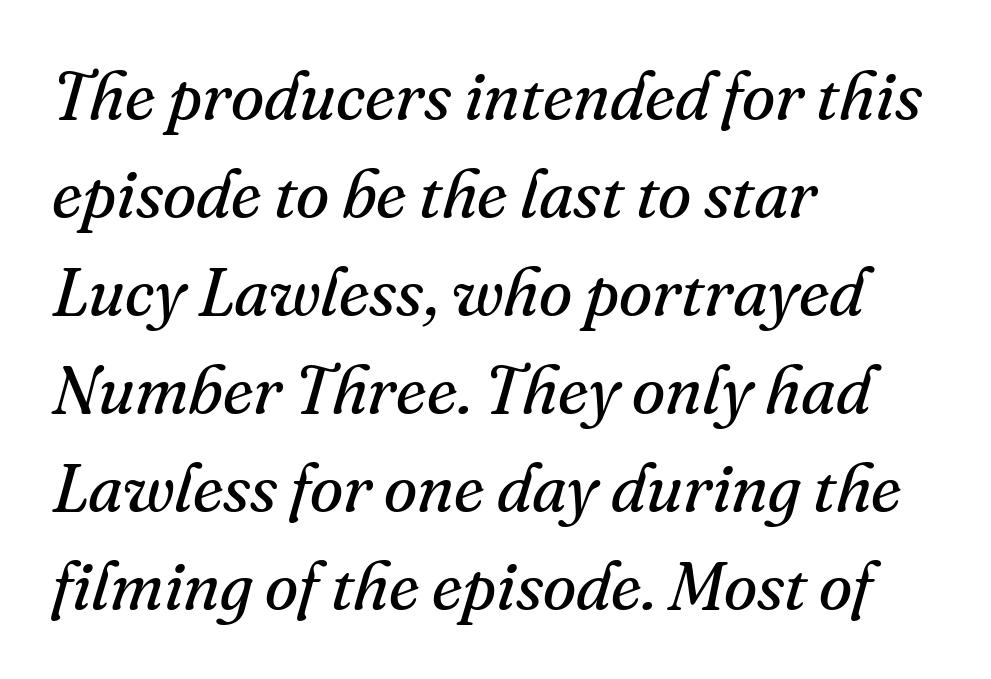
Q: Is the text bold? A: No.
Q: Is the text italic (slanted)? A: Yes, it leans right by about 16 degrees.
Q: Is the typeface a serif or a sans-serif typeface? A: Serif.
Q: Is the text underlined? A: No.
Q: How is the paragraph aligned? A: Left-aligned.
Q: Is the spacing between letters normal or unusually wide? A: Normal.
Q: Is the spacing between lines tight, normal or loose? A: Normal.
Q: Width (condensed, normal, or wide)? A: Normal.
Q: Stroke contrast? A: Medium.
Q: x-height? A: Small.
Q: Monospaced? A: No.
